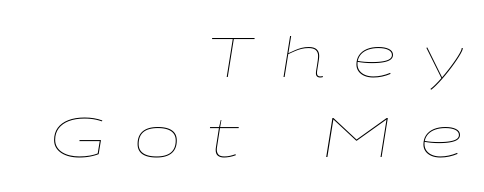
{"italic": "yes", "lean": "right", "slant_degrees": 9, "bold": "no", "weight": "thin", "width": "wide", "stroke_contrast": "low", "x_height": "medium", "monospaced": "no", "underline": "no", "align": "right", "line_spacing": "normal", "line_spacing_ratio": 1.42, "letter_spacing": "wide", "letter_spacing_em": 0.5, "glyph_px": 56}
